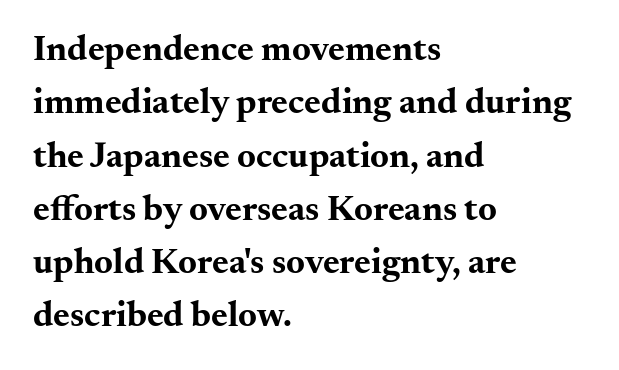
{"serif": "yes", "italic": "no", "bold": "yes", "weight": "bold", "width": "wide", "stroke_contrast": "medium", "x_height": "small", "monospaced": "no", "underline": "no", "align": "left", "line_spacing": "normal", "line_spacing_ratio": 1.48, "letter_spacing": "normal", "letter_spacing_em": 0.0, "glyph_px": 36}
